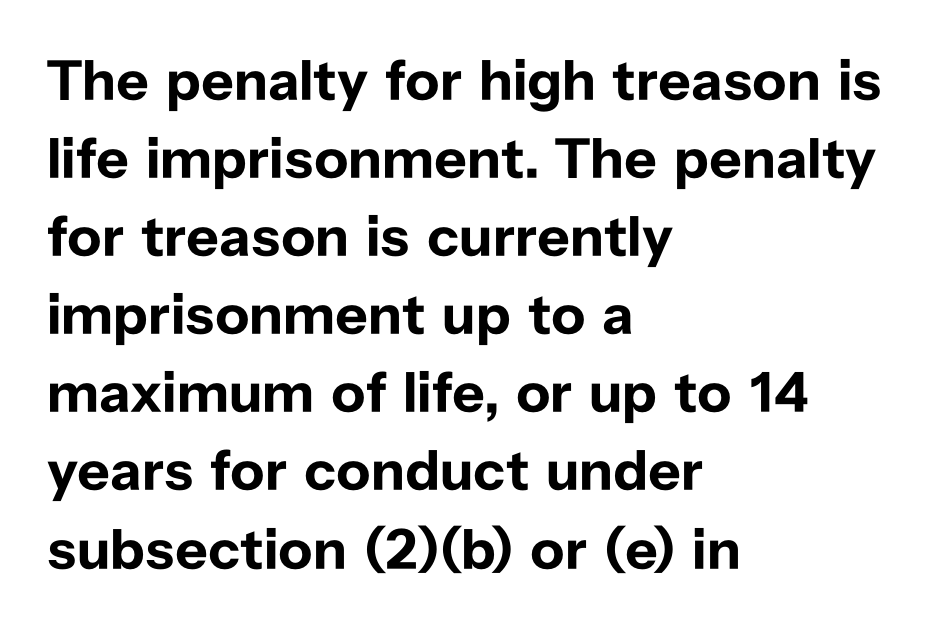
Nope, no serifs anywhere on these letters. If you measured baseline to baseline, you'd find a middling distance. Students, this is bold: see how much ink each stroke carries. Which margin do the lines hug? The left one — the right edge is uneven. Italic? Not at all — the glyphs are vertical.
